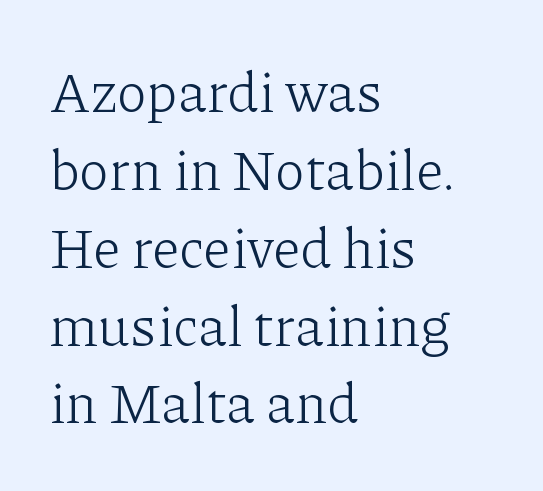
Q: Is the text bold? A: No.
Q: Is the text italic (slanted)? A: No, it is upright.
Q: Is the typeface a serif or a sans-serif typeface? A: Serif.
Q: Is the text underlined? A: No.
Q: How is the paragraph aligned? A: Left-aligned.
Q: Is the spacing between letters normal or unusually wide? A: Normal.
Q: Is the spacing between lines tight, normal or loose? A: Normal.
Q: Width (condensed, normal, or wide)? A: Normal.
Q: Stroke contrast? A: Low.
Q: x-height? A: Medium.
Q: Monospaced? A: No.
